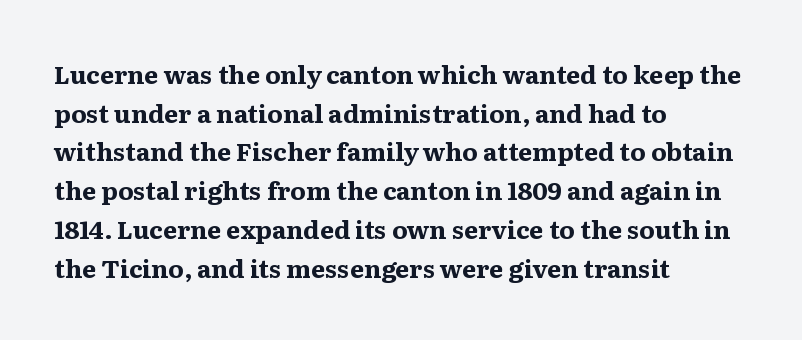
Q: Is the text bold? A: Yes.
Q: Is the text italic (slanted)? A: No, it is upright.
Q: Is the text underlined? A: No.
Q: How is the paragraph aligned? A: Left-aligned.
Q: Is the spacing between letters normal or unusually wide? A: Normal.
Q: Is the spacing between lines tight, normal or loose? A: Normal.
